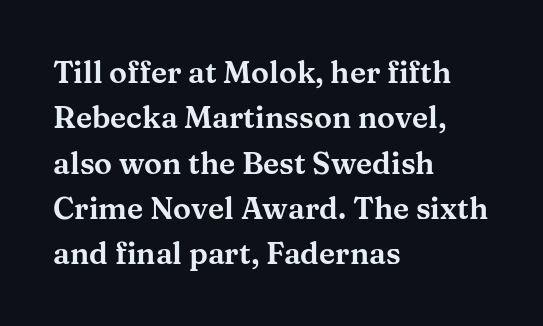
{"serif": "yes", "italic": "no", "width": "wide", "stroke_contrast": "medium", "x_height": "medium", "monospaced": "no", "underline": "no", "align": "left", "line_spacing": "normal", "line_spacing_ratio": 1.51, "letter_spacing": "normal", "letter_spacing_em": 0.0, "glyph_px": 30}
